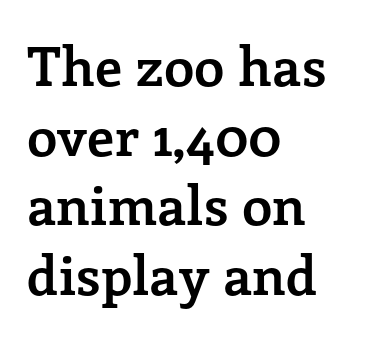
{"serif": "yes", "italic": "no", "bold": "yes", "weight": "semibold", "width": "normal", "stroke_contrast": "low", "x_height": "medium", "monospaced": "no", "underline": "no", "align": "left", "line_spacing": "normal", "line_spacing_ratio": 1.29, "letter_spacing": "normal", "letter_spacing_em": 0.0, "glyph_px": 54}
